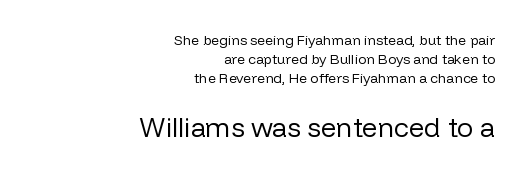
The image shows 27 px text type, upright; set right-aligned, normal line spacing (1.37x), normal letter spacing, not underlined; the second (bottom) block is 1.93x larger.
